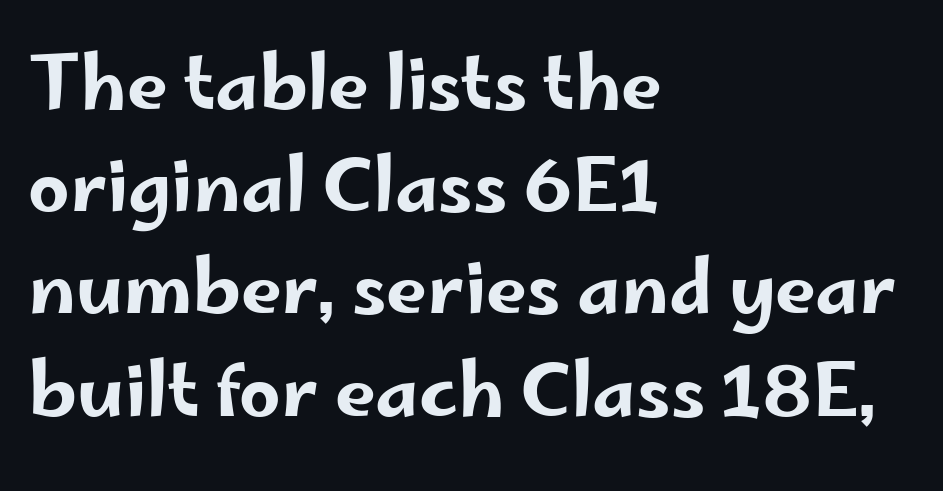
Descenders are the only things crossing below the line. Note the varied advance widths — an 'i' is clearly narrower than an 'm'. The gaps between neighbouring characters are ordinary and unremarkable. You can tell it's not italic because the verticals are truly vertical. Typographically, this falls in the sans-serif category. Honestly, the row spacing looks completely unremarkable.
